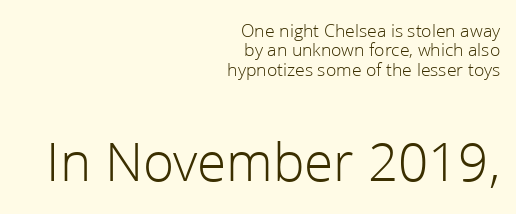
This is sans-serif lettering, the kind often seen on screens and signage. There is no visible air inserted between adjacent glyphs. The baseline area is clear. Bold? No — there's no thickening of the strokes. A student would notice the bottom passage is typeset larger than what precedes it.
